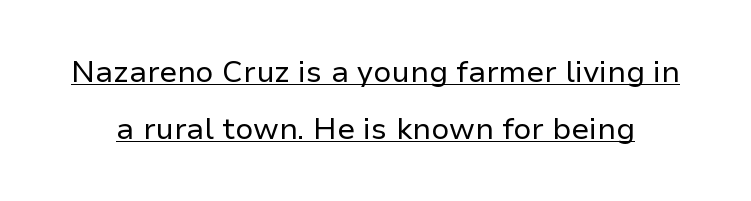
Q: Is the text bold? A: No.
Q: Is the text italic (slanted)? A: No, it is upright.
Q: Is the typeface a serif or a sans-serif typeface? A: Sans-serif.
Q: Is the text underlined? A: Yes.
Q: Is the spacing between letters normal or unusually wide? A: Normal.
Q: Is the spacing between lines tight, normal or loose? A: Loose.
Q: Width (condensed, normal, or wide)? A: Normal.
Q: Stroke contrast? A: Low.
Q: x-height? A: Medium.
Q: Monospaced? A: No.
